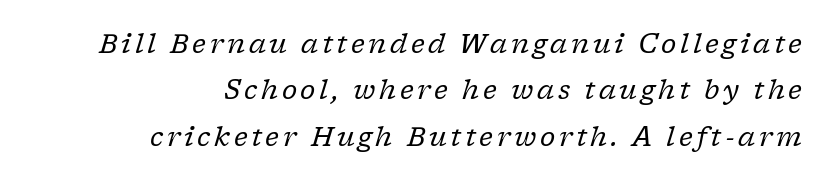
The image shows 26 px text type, italic (leaning right); set right-aligned, line spacing 1.78x, not underlined.
